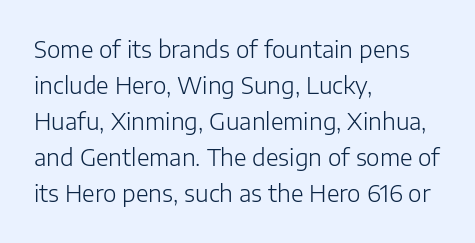
Nothing unusual about the tracking: characters are spaced as the font intends. The typesetter chose a ragged-right arrangement here. Vertical strokes here are truly vertical. In terms of leading, this rendering sits right in the middle.
